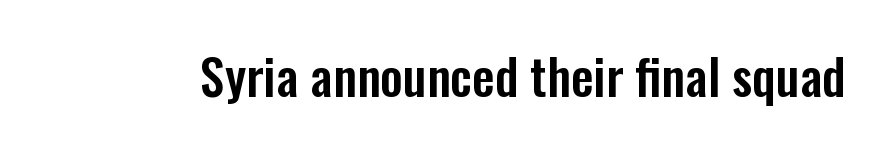
The image shows 50 px condensed sans-serif type, upright; set normal letter spacing, not underlined; low stroke contrast and a medium x-height.
